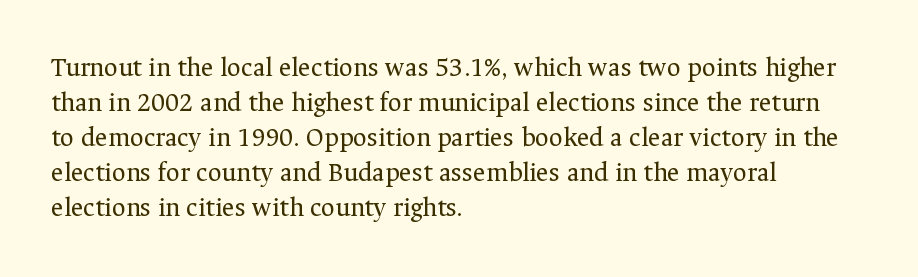
The image shows 27 px text type, upright; set left-aligned, normal line spacing (1.3x), normal letter spacing, not underlined.
